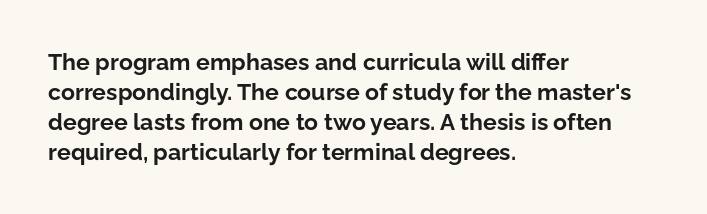
Q: Is the text bold? A: Yes.
Q: Is the text italic (slanted)? A: No, it is upright.
Q: Is the text underlined? A: No.
Q: How is the paragraph aligned? A: Left-aligned.
Q: Is the spacing between letters normal or unusually wide? A: Normal.
Q: Is the spacing between lines tight, normal or loose? A: Normal.
